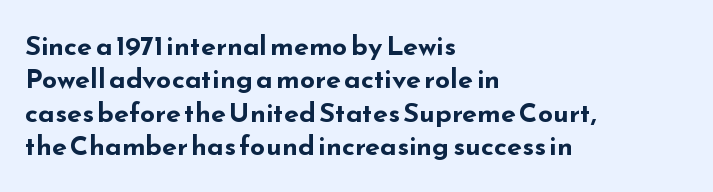
There is no visible air inserted between adjacent glyphs. Compared with a centered layout, this one pins lines to the left instead. The strokes are fattened all the way to bold. A typesetter would mark this as roman, not italic. The words here are not underlined.
